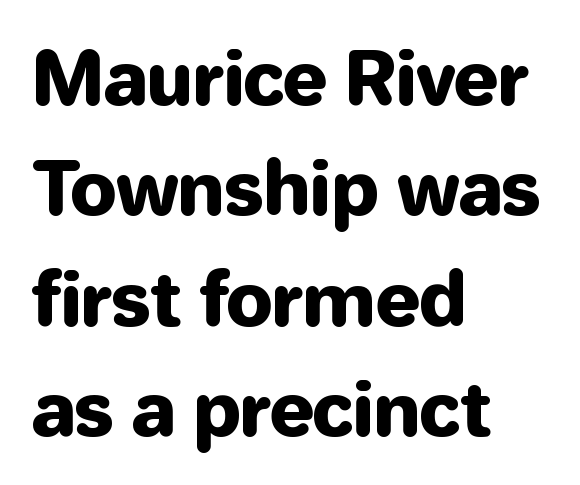
Think of a printed novel: that variable character pitch is what you see here. Posture: vertical. The paragraph has a hard left edge and a soft right edge. Compared with typical body copy, the letter spacing here is the same. Are there feet on the stems? There aren't — it's a sans.
